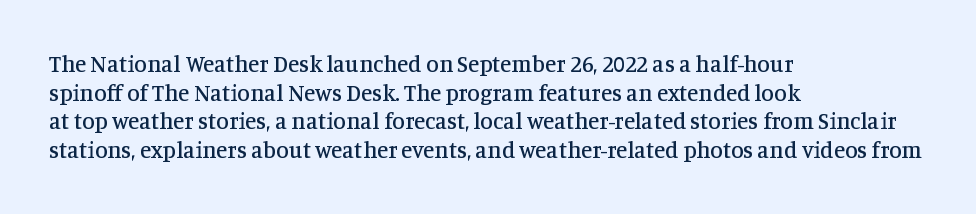
The image shows 23 px text type, upright; set left-aligned, normal line spacing (1.25x), normal letter spacing, not underlined.
